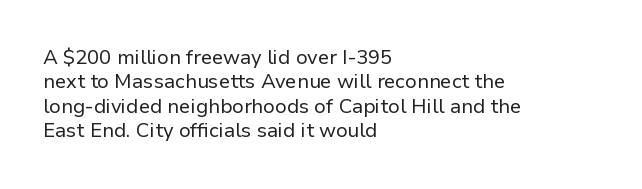
Q: Is the text bold? A: No.
Q: Is the text italic (slanted)? A: No, it is upright.
Q: Is the text underlined? A: No.
Q: How is the paragraph aligned? A: Left-aligned.
Q: Is the spacing between letters normal or unusually wide? A: Normal.
